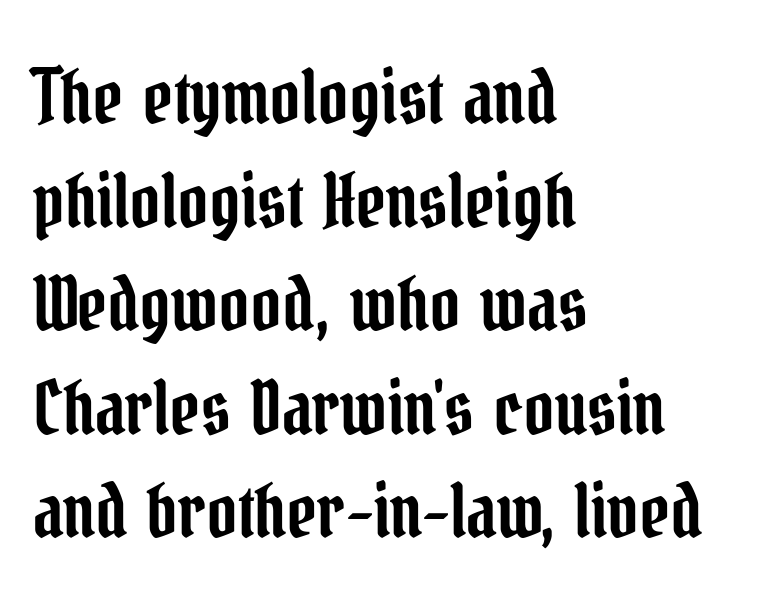
{"serif": "yes", "italic": "no", "width": "condensed", "stroke_contrast": "low", "x_height": "medium", "monospaced": "no", "underline": "no", "align": "left", "line_spacing": "normal", "line_spacing_ratio": 1.4, "letter_spacing": "normal", "letter_spacing_em": 0.0, "glyph_px": 74}
